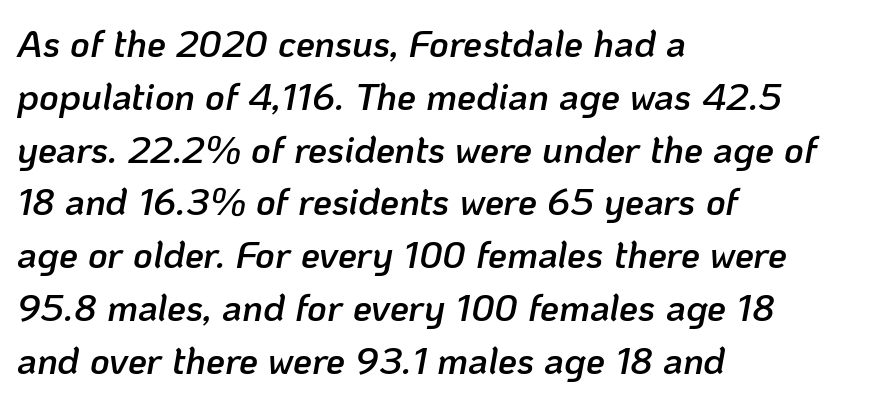
The image shows 38 px semibold type, italic (leaning right); set left-aligned, normal line spacing (1.39x), normal letter spacing, not underlined; low stroke contrast and a medium x-height.
